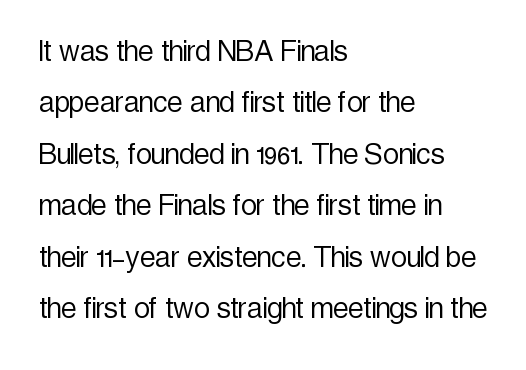
{"serif": "no", "italic": "no", "bold": "no", "weight": "light", "width": "condensed", "x_height": "medium", "monospaced": "no", "underline": "no", "align": "left", "line_spacing": "normal", "line_spacing_ratio": 1.47, "letter_spacing": "normal", "letter_spacing_em": 0.0, "glyph_px": 35}
